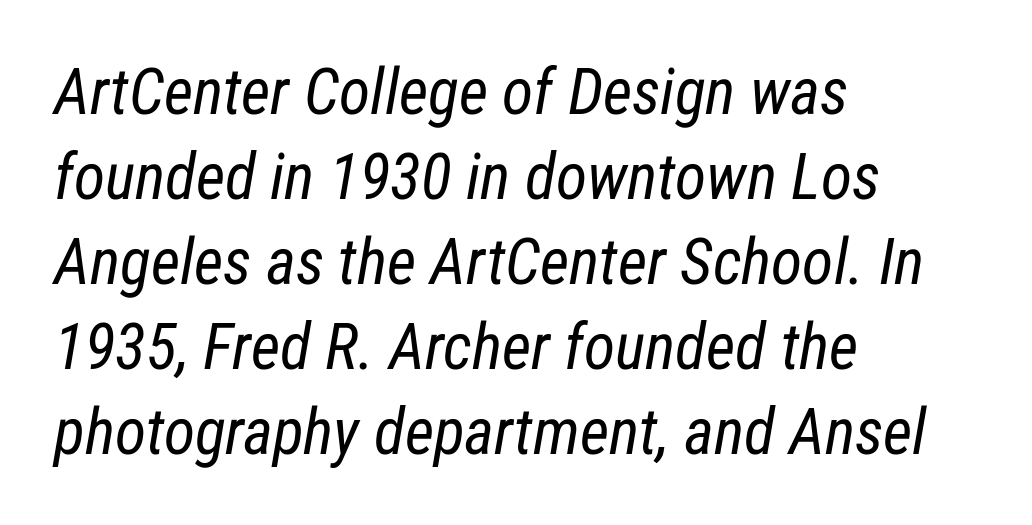
The image shows 64 px regular-weight, condensed type, italic (leaning right); set left-aligned, normal line spacing (1.33x), normal letter spacing, not underlined; low stroke contrast and a medium x-height.
